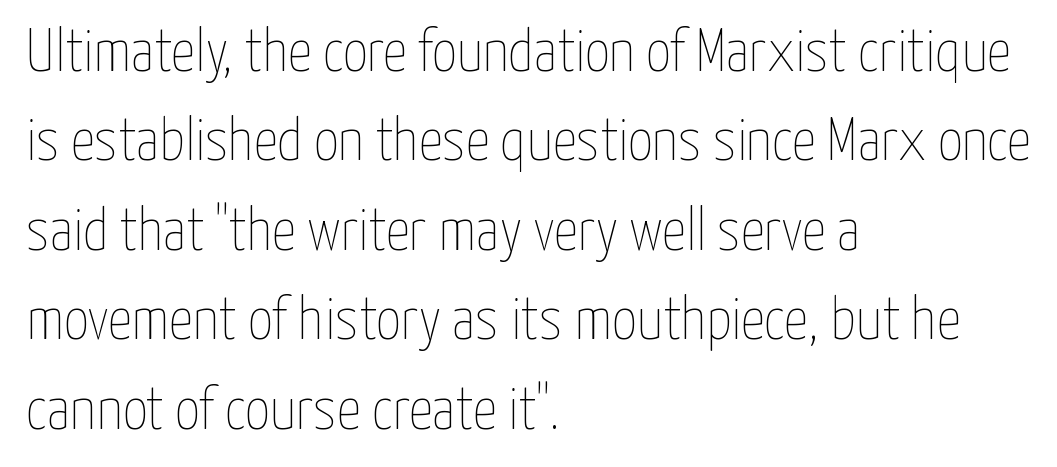
{"italic": "no", "bold": "no", "weight": "thin", "width": "condensed", "stroke_contrast": "low", "x_height": "medium", "monospaced": "no", "underline": "no", "align": "left", "line_spacing": "normal", "line_spacing_ratio": 1.49, "letter_spacing": "normal", "letter_spacing_em": 0.0, "glyph_px": 60}
